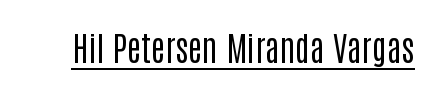
The rendering keeps characters at their native spacing. Type style note: lacks serifs. Here the designer chose a conventional face with non-uniform glyph widths. A quiet, ordinary-to-light weight characterises the typeface.
